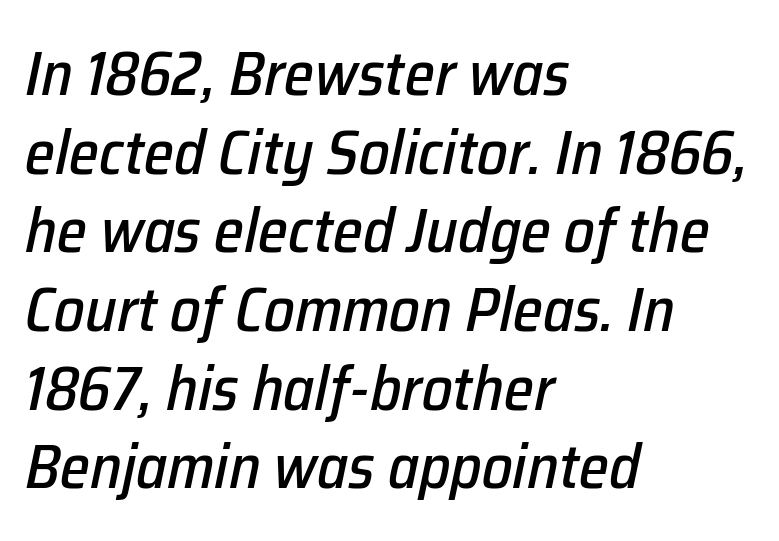
The glyphs are unaccompanied by any horizontal stroke below them. These lines sit exactly where default settings would place them. Style check: oblique. The rendering anchors every line to the left-hand side. Proportional: the letters do not fall into vertical columns. Standard letterfit; no display-style spreading of the glyphs.
